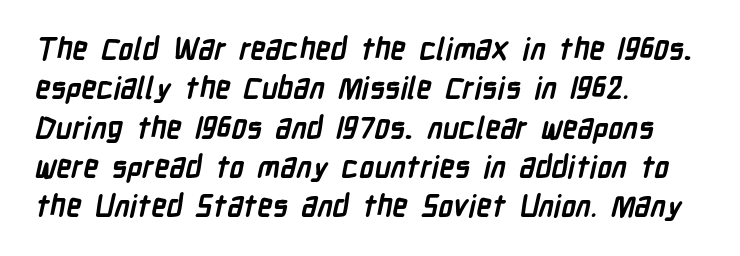
{"serif": "no", "bold": "yes", "weight": "semibold", "width": "condensed", "stroke_contrast": "low", "x_height": "medium", "monospaced": "no", "underline": "no", "align": "left", "line_spacing": "normal", "line_spacing_ratio": 1.31, "letter_spacing": "normal", "letter_spacing_em": 0.0, "glyph_px": 30}
